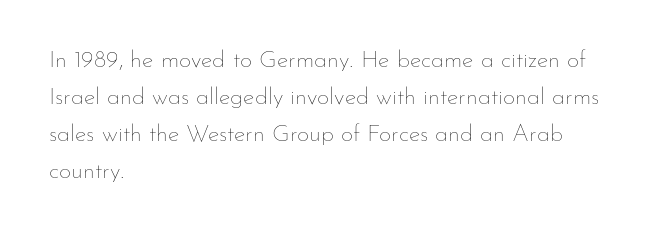
Q: Is the text bold? A: No.
Q: Is the text italic (slanted)? A: No, it is upright.
Q: Is the text underlined? A: No.
Q: How is the paragraph aligned? A: Left-aligned.
Q: Is the spacing between letters normal or unusually wide? A: Normal.
Q: Is the spacing between lines tight, normal or loose? A: Normal.
